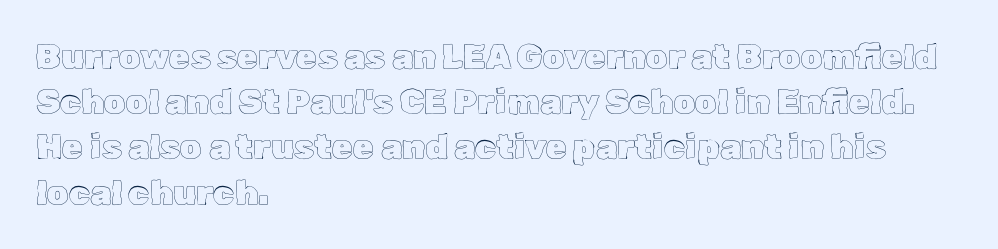
Q: Is the text italic (slanted)? A: No, it is upright.
Q: Is the text underlined? A: No.
Q: How is the paragraph aligned? A: Left-aligned.
Q: Is the spacing between letters normal or unusually wide? A: Normal.
Q: Is the spacing between lines tight, normal or loose? A: Normal.
Q: Width (condensed, normal, or wide)? A: Normal.
Q: x-height? A: Medium.
Q: Monospaced? A: No.
